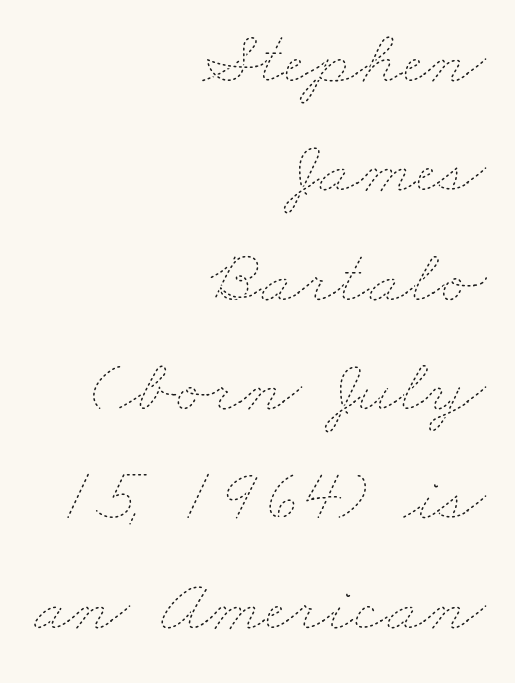
The image shows 77 px thin, wide type; set right-aligned, normal line spacing (1.42x), normal letter spacing, not underlined; low stroke contrast and a small x-height.
